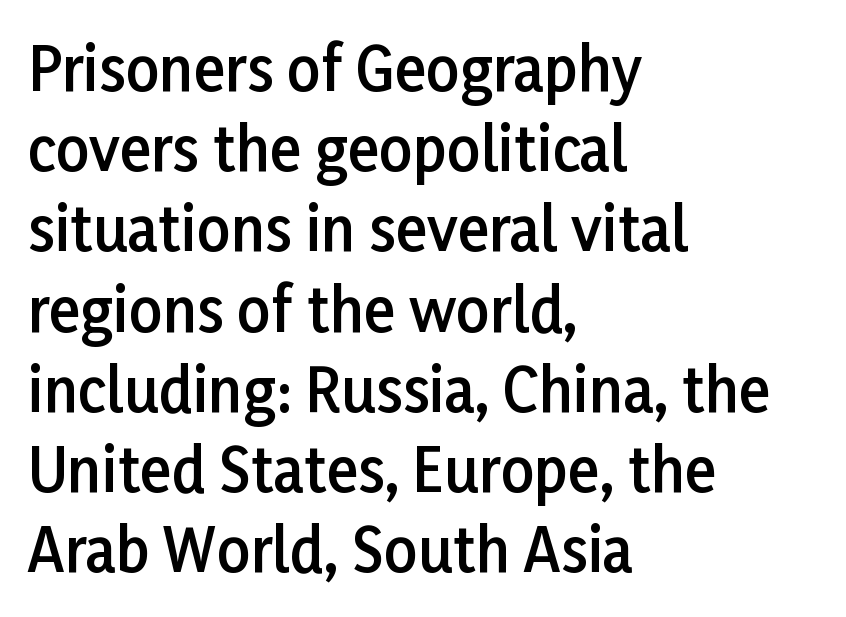
{"serif": "no", "italic": "no", "bold": "semi", "weight": "semibold", "width": "normal", "stroke_contrast": "low", "x_height": "medium", "monospaced": "no", "underline": "no", "align": "left", "line_spacing": "normal", "line_spacing_ratio": 1.36, "letter_spacing": "normal", "letter_spacing_em": 0.0, "glyph_px": 59}
